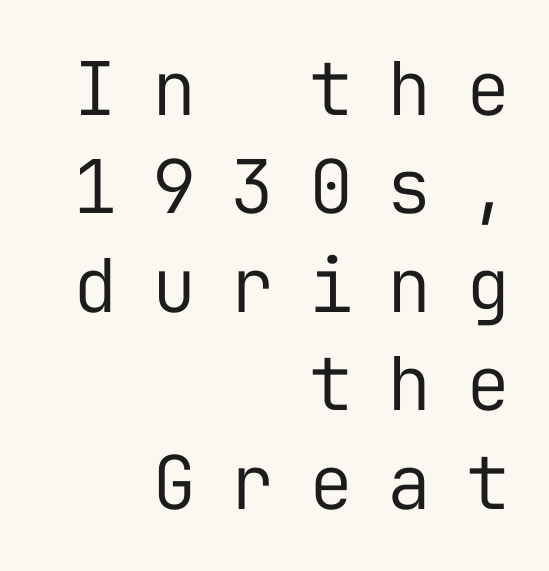
Descender tails drop into unmarked territory. Looks like terminal output: every glyph gets an equal slot. Characters remain perfectly vertical along every line. Does the copy run flush right? Yes — the right margin is perfectly even.
